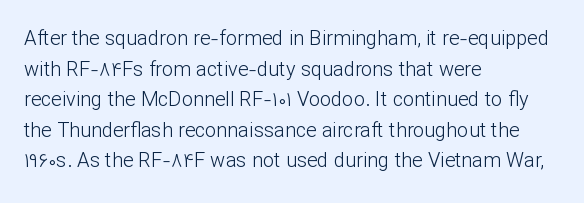
{"italic": "no", "bold": "no", "underline": "no", "align": "left", "line_spacing": "normal", "line_spacing_ratio": 1.53, "letter_spacing": "normal", "letter_spacing_em": 0.0, "glyph_px": 20}
